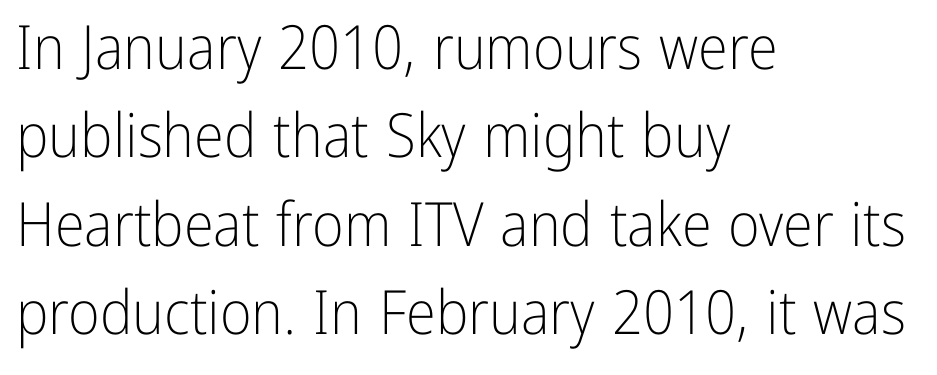
{"serif": "no", "italic": "no", "bold": "no", "weight": "light", "width": "condensed", "stroke_contrast": "low", "x_height": "medium", "monospaced": "no", "underline": "no", "align": "left", "line_spacing": "normal", "line_spacing_ratio": 1.45, "letter_spacing": "normal", "letter_spacing_em": 0.0, "glyph_px": 61}
